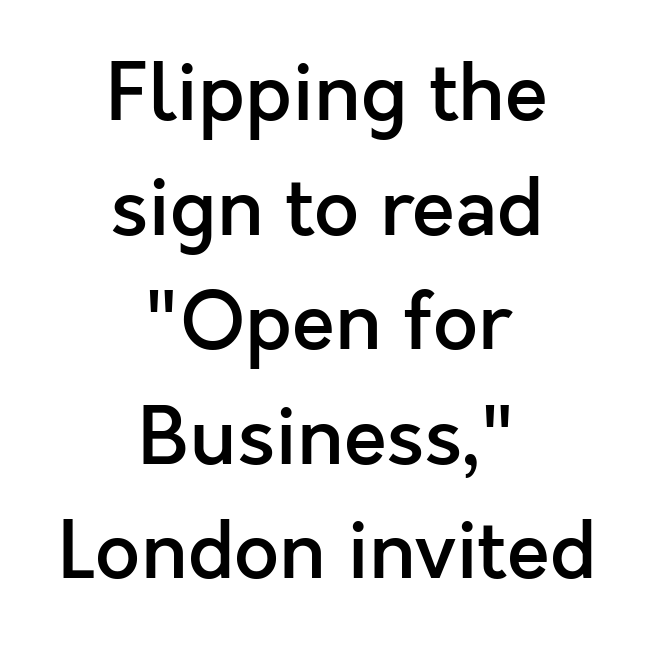
{"serif": "no", "italic": "no", "bold": "semi", "weight": "semibold", "width": "normal", "x_height": "medium", "monospaced": "no", "underline": "no", "align": "center", "line_spacing": "normal", "line_spacing_ratio": 1.45, "letter_spacing": "normal", "letter_spacing_em": 0.0, "glyph_px": 79}
